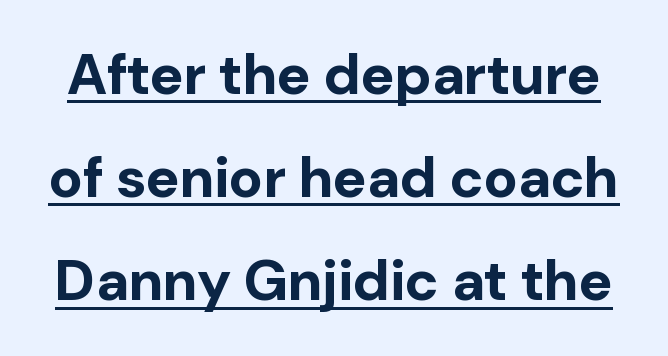
Q: Is the text bold? A: Yes.
Q: Is the text italic (slanted)? A: No, it is upright.
Q: Is the typeface a serif or a sans-serif typeface? A: Sans-serif.
Q: Is the text underlined? A: Yes.
Q: Is the spacing between letters normal or unusually wide? A: Normal.
Q: Width (condensed, normal, or wide)? A: Normal.
Q: Stroke contrast? A: Low.
Q: x-height? A: Medium.
Q: Monospaced? A: No.
